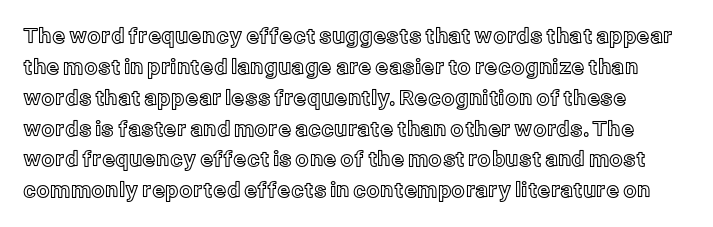
Q: Is the text italic (slanted)? A: No, it is upright.
Q: Is the text underlined? A: No.
Q: Is the spacing between letters normal or unusually wide? A: Normal.
Q: Is the spacing between lines tight, normal or loose? A: Normal.
